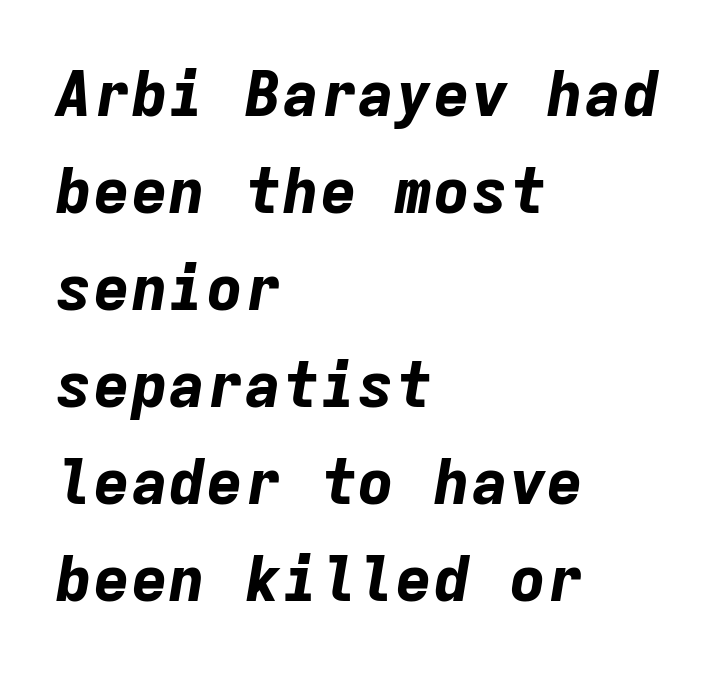
Q: Is the text bold? A: Yes.
Q: Is the text italic (slanted)? A: Yes, it leans right by about 9 degrees.
Q: Is the text underlined? A: No.
Q: How is the paragraph aligned? A: Left-aligned.
Q: Is the spacing between letters normal or unusually wide? A: Normal.
Q: Is the spacing between lines tight, normal or loose? A: Normal.
Q: Width (condensed, normal, or wide)? A: Normal.
Q: Stroke contrast? A: Low.
Q: x-height? A: Medium.
Q: Monospaced? A: Yes.
